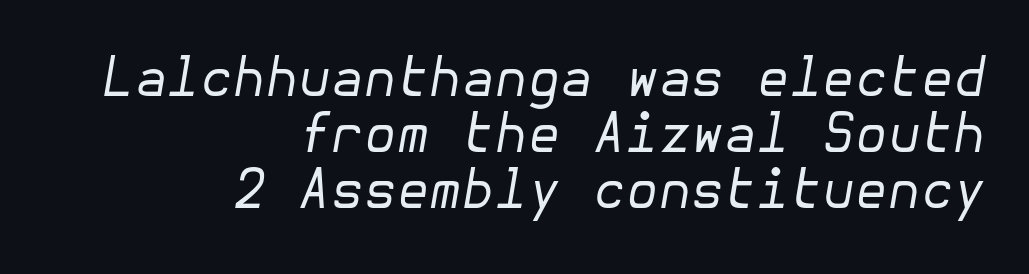
Underlining? Definitely not there. Looking at the ascenders, they clearly lean. Each word holds together tightly as a unit, with standard inter-letter gaps. This sample is right-justified, so line beginnings fall wherever the words allow. Vertical stems look standard width or narrower in stroke. The line-height multiplier appears low, near solid setting.
